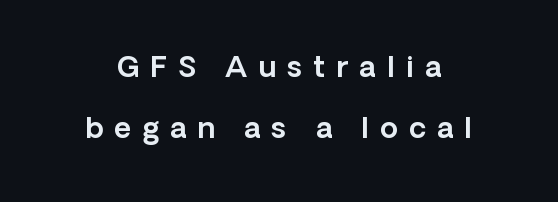
Q: Is the text italic (slanted)? A: No, it is upright.
Q: Is the typeface a serif or a sans-serif typeface? A: Sans-serif.
Q: Is the text underlined? A: No.
Q: Is the spacing between letters normal or unusually wide? A: Unusually wide.
Q: Is the spacing between lines tight, normal or loose? A: Loose.
Q: Width (condensed, normal, or wide)? A: Normal.
Q: x-height? A: Medium.
Q: Monospaced? A: No.
